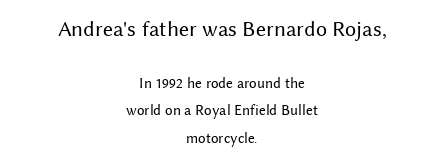
{"italic": "no", "bold": "no", "underline": "no", "align": "center", "line_spacing_ratio": 1.83, "letter_spacing": "normal", "letter_spacing_em": 0.0, "larger_block": "first", "size_ratio": 1.47, "glyph_px": 22}
